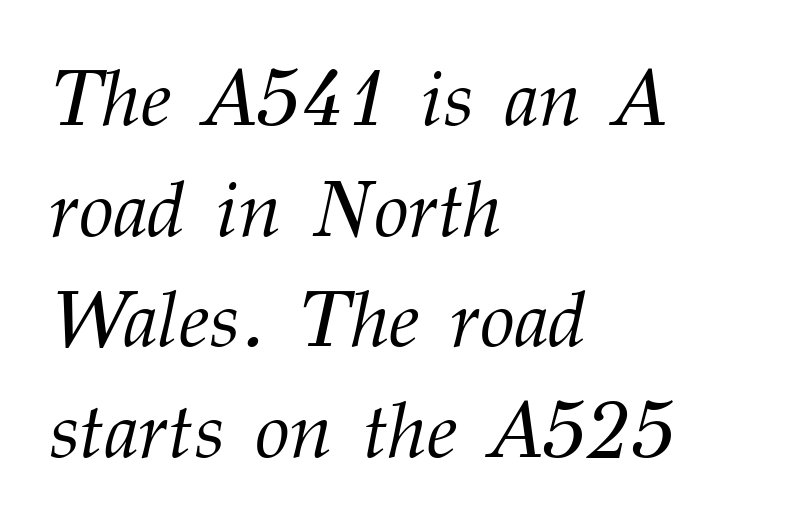
Q: Is the text bold? A: No.
Q: Is the text italic (slanted)? A: Yes, it leans right by about 12 degrees.
Q: Is the typeface a serif or a sans-serif typeface? A: Serif.
Q: Is the text underlined? A: No.
Q: How is the paragraph aligned? A: Left-aligned.
Q: Is the spacing between letters normal or unusually wide? A: Normal.
Q: Is the spacing between lines tight, normal or loose? A: Normal.
Q: Width (condensed, normal, or wide)? A: Normal.
Q: Stroke contrast? A: Medium.
Q: x-height? A: Medium.
Q: Monospaced? A: No.
